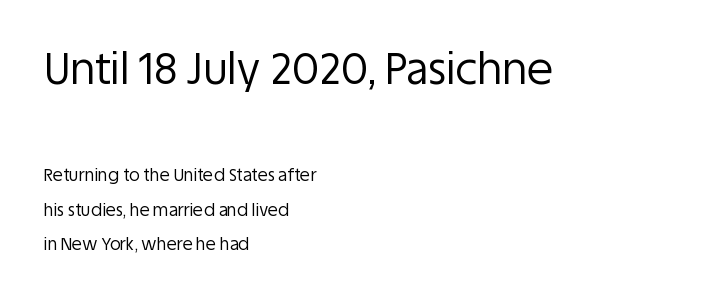
Is this a heavy cut? Hardly; it is regular or lighter. Proportional: the letters do not fall into vertical columns. Serifs: no, the terminals of the letterforms are clean. Tracking here is standard; glyphs follow each other at the usual distance. The baseline area is clear. Does the lettering tilt? It doesn't — this is upright.
